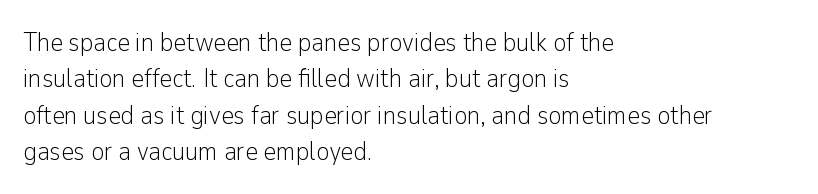
Upright lettering throughout. Reading down the column, the eye jumps a familiar distance to each next line. The typesetting does not lean heavy: it is not bold. Horizontal alignment here is leftward, the default for most running prose. The space directly below the letters is spotless. Glyph-to-glyph distance matches everyday printed text.
